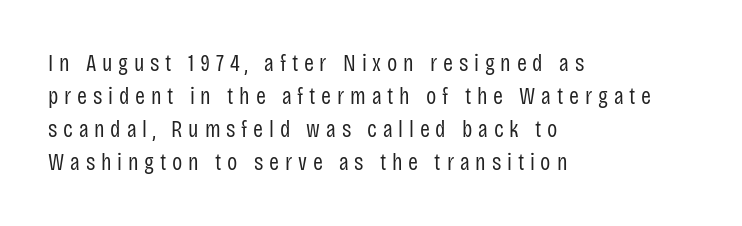
The image shows 24 px text type, upright; set left-aligned, normal line spacing (1.38x), unusually wide letter spacing (+0.24 em), not underlined.
